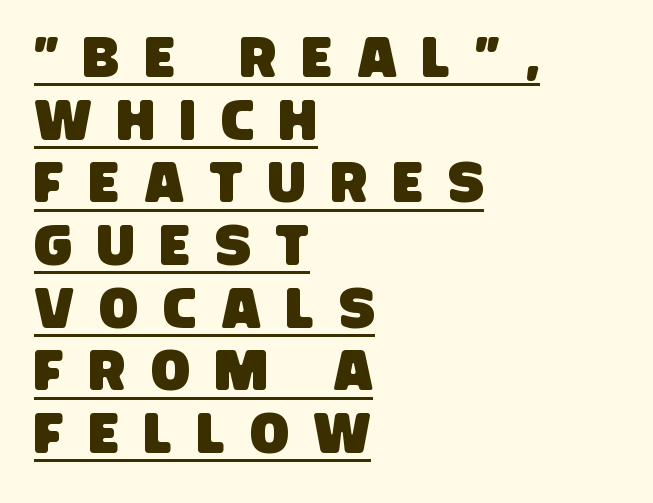
The designer went with a sans here, leaving each stem footless. The letterforms stand isolated, each surrounded by extra space. You can see a thin bar hugging the bottom of the glyphs. Here the designer chose a conventional face with non-uniform glyph widths. Teacher's note: observe the even left margin — that is flush-left alignment. Quick note: interline space is minimal.
